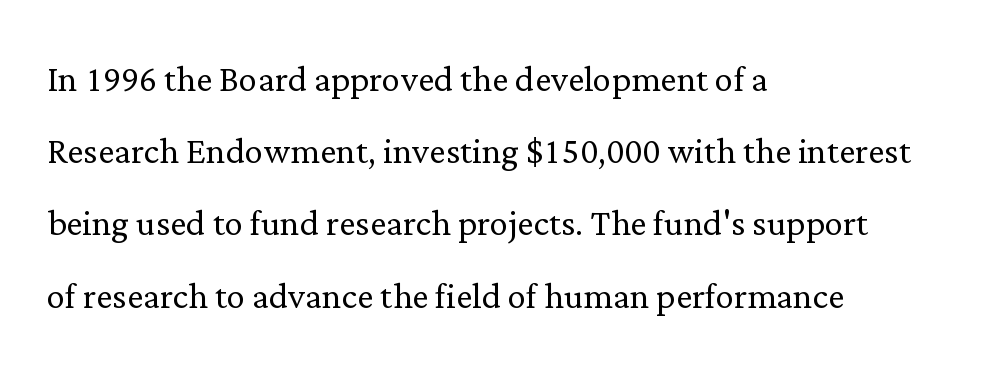
Observe the serifs anchoring each vertical stroke in this sample. No chunkiness to these letters — they're not bold. These lines are set flush left with a ragged right edge. Interline gaps are of average width in this sample. Characters follow at the spacing the type designer built in.
